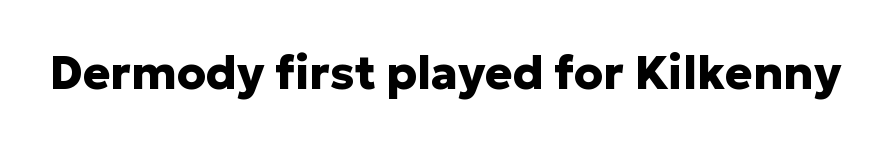
The image shows 46 px heavy sans-serif type, upright; set normal letter spacing, not underlined; low stroke contrast and a medium x-height.
